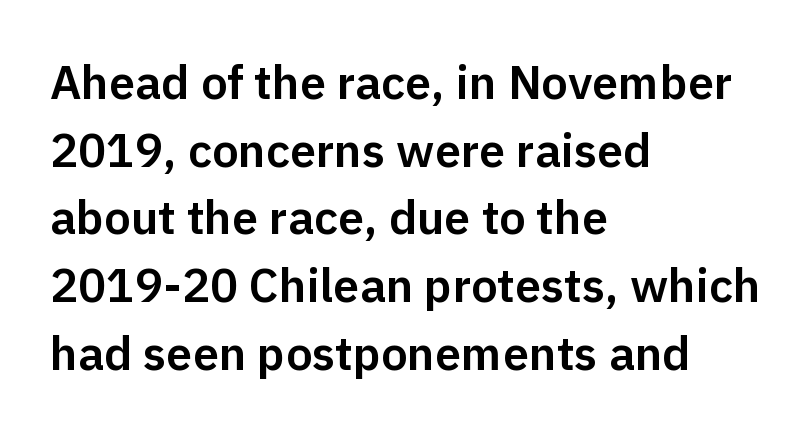
{"serif": "no", "italic": "no", "width": "normal", "stroke_contrast": "low", "x_height": "medium", "monospaced": "no", "underline": "no", "align": "left", "line_spacing": "normal", "line_spacing_ratio": 1.44, "letter_spacing": "normal", "letter_spacing_em": 0.0, "glyph_px": 47}
